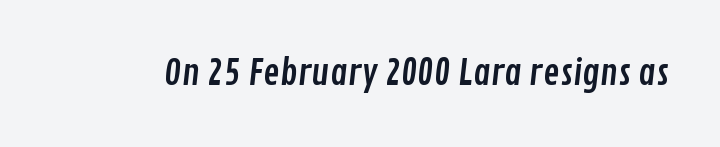
The image shows 35 px condensed sans-serif type; set normal letter spacing, not underlined; low stroke contrast and a medium x-height.
